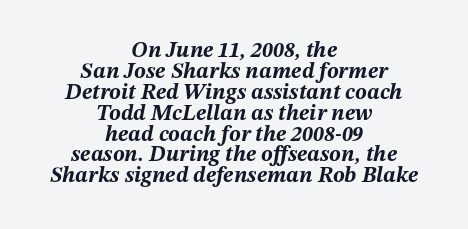
The image shows 22 px bold type, italic (leaning right); set centered, tight line spacing (0.95x), normal letter spacing, not underlined.
